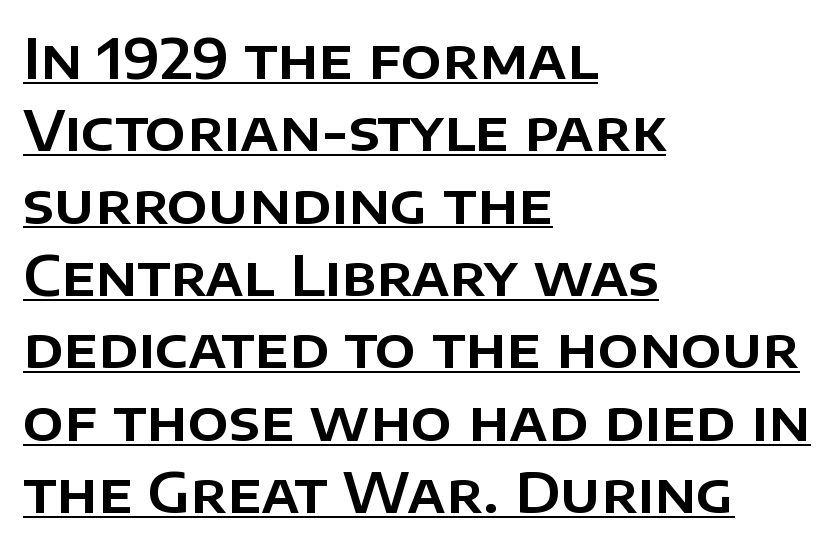
The image shows 54 px sans-serif type, upright; set left-aligned, normal line spacing (1.34x), normal letter spacing, underlined; low stroke contrast and a large x-height.
